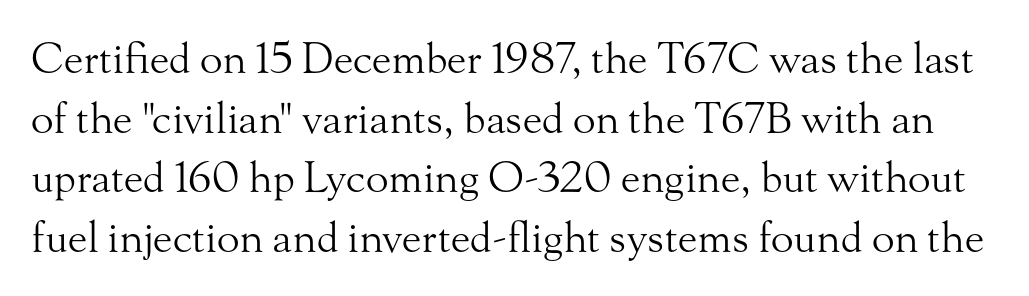
The image shows 42 px light serif type, upright; set normal line spacing (1.42x), normal letter spacing, not underlined; medium stroke contrast and a small x-height.
